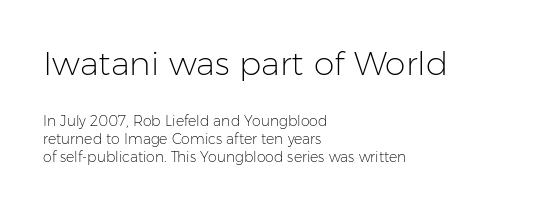
The image shows 33 px light sans-serif type, upright; set left-aligned, normal line spacing (1.29x), normal letter spacing, not underlined; the first (top) block is 2.36x larger; low stroke contrast and a medium x-height.
